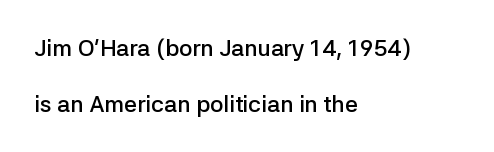
Plain, unruled lines of type. Ascenders rise straight up at ninety degrees. A student would call this left alignment; a typographer would say flush left, rag right. How would I describe the line gaps? Wide and relaxed. The line texture is even and compact thanks to regular tracking.
